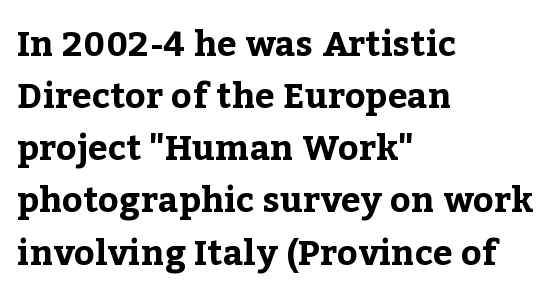
{"serif": "yes", "italic": "no", "bold": "yes", "weight": "bold", "width": "normal", "stroke_contrast": "low", "x_height": "medium", "monospaced": "no", "underline": "no", "align": "left", "line_spacing": "normal", "line_spacing_ratio": 1.49, "letter_spacing": "normal", "letter_spacing_em": 0.0, "glyph_px": 35}
